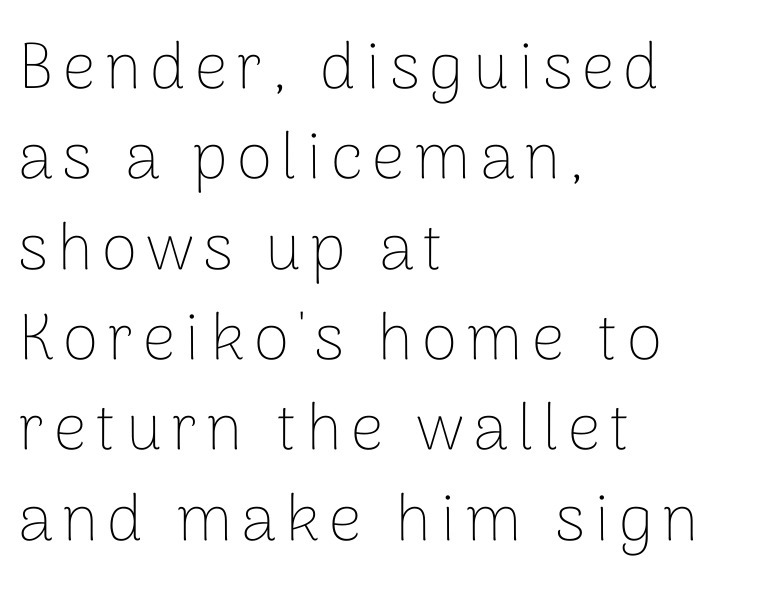
Q: Is the text bold? A: No.
Q: Is the text italic (slanted)? A: No, it is upright.
Q: Is the typeface a serif or a sans-serif typeface? A: Sans-serif.
Q: Is the text underlined? A: No.
Q: How is the paragraph aligned? A: Left-aligned.
Q: Is the spacing between lines tight, normal or loose? A: Normal.
Q: Width (condensed, normal, or wide)? A: Normal.
Q: Stroke contrast? A: Low.
Q: x-height? A: Medium.
Q: Monospaced? A: No.
